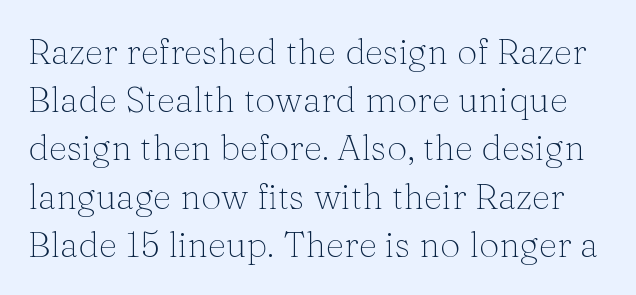
{"serif": "yes", "italic": "no", "bold": "no", "weight": "light", "width": "normal", "stroke_contrast": "medium", "x_height": "medium", "monospaced": "no", "underline": "no", "line_spacing": "normal", "line_spacing_ratio": 1.34, "letter_spacing": "normal", "letter_spacing_em": 0.0, "glyph_px": 36}
